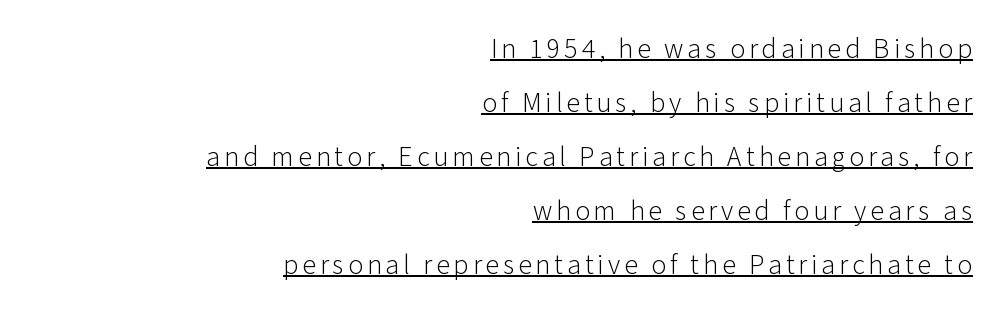
The face used here is proportionally spaced, like ordinary book or web type. The characters are drawn with everyday or finer stroke widths. This sample is right-justified, so line beginnings fall wherever the words allow. The specimen includes a rule beneath the text block's lines. The typography opts for an upright posture over an oblique one. Each letter's strokes conclude bluntly, with no projecting serifs.
